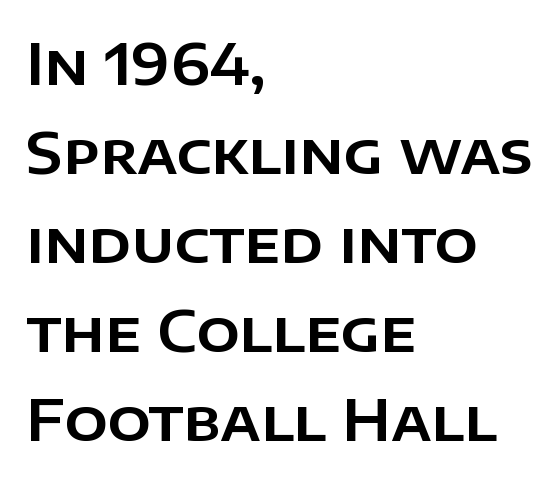
{"serif": "no", "italic": "no", "width": "normal", "stroke_contrast": "low", "x_height": "large", "monospaced": "no", "underline": "no", "align": "left", "line_spacing": "normal", "line_spacing_ratio": 1.56, "letter_spacing": "normal", "letter_spacing_em": 0.0, "glyph_px": 57}
